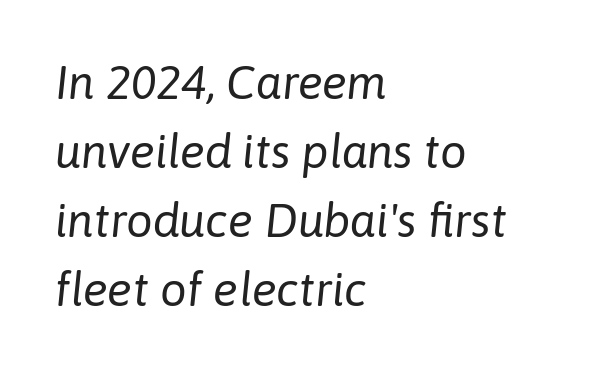
{"italic": "yes", "lean": "right", "slant_degrees": 6, "bold": "no", "weight": "regular", "width": "normal", "stroke_contrast": "low", "x_height": "medium", "monospaced": "no", "underline": "no", "align": "left", "line_spacing": "normal", "line_spacing_ratio": 1.47, "letter_spacing": "normal", "letter_spacing_em": 0.0, "glyph_px": 47}
